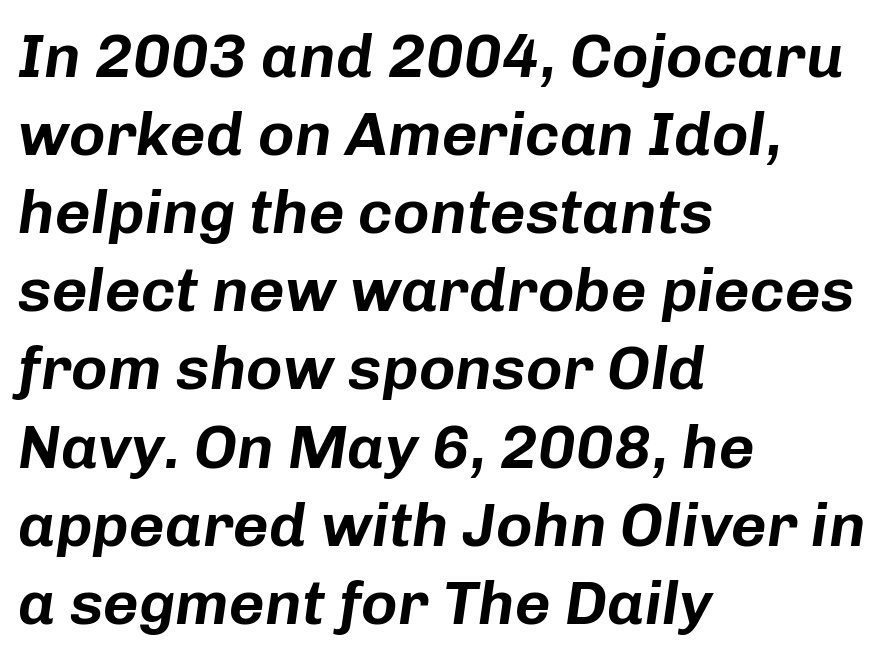
Q: Is the text italic (slanted)? A: Yes, it leans right by about 8 degrees.
Q: Is the text underlined? A: No.
Q: How is the paragraph aligned? A: Left-aligned.
Q: Is the spacing between letters normal or unusually wide? A: Normal.
Q: Is the spacing between lines tight, normal or loose? A: Normal.
Q: Width (condensed, normal, or wide)? A: Normal.
Q: Stroke contrast? A: Low.
Q: x-height? A: Medium.
Q: Monospaced? A: No.
